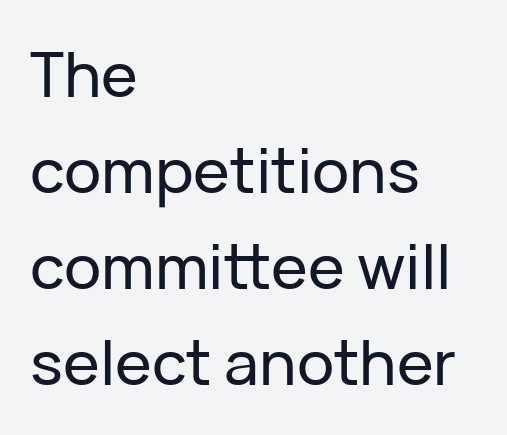
The image shows 62 px sans-serif type, upright; set left-aligned, normal line spacing (1.55x), normal letter spacing, not underlined; low stroke contrast and a medium x-height.
